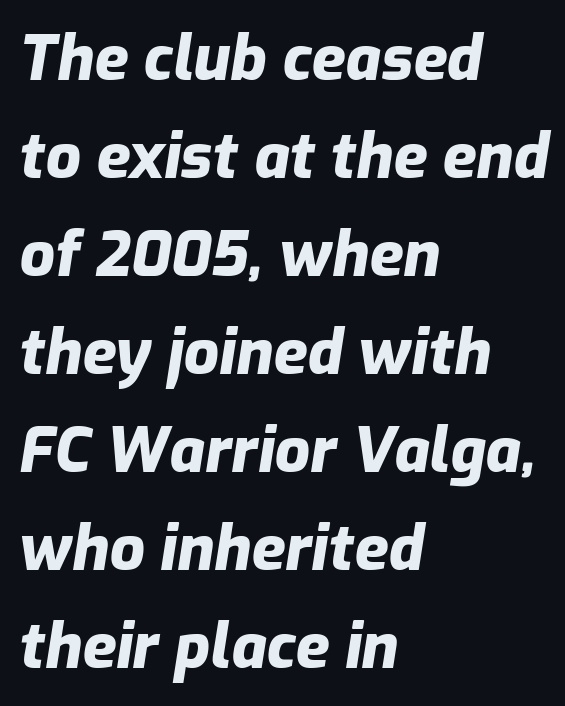
Italic? Definitely — the glyphs are oblique. Whoever set this chose a conventional vertical rhythm. A classic flush-left, rag-right setting is used for this passage. The rendering uses natural spacing where letterforms have individual widths. On the weight axis this lands at bold, roughly 700. No extra tracking has been applied to these lines.
